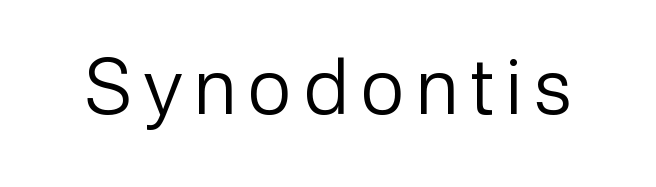
Q: Is the text bold? A: No.
Q: Is the text italic (slanted)? A: No, it is upright.
Q: Is the typeface a serif or a sans-serif typeface? A: Sans-serif.
Q: Is the text underlined? A: No.
Q: Width (condensed, normal, or wide)? A: Normal.
Q: Stroke contrast? A: Low.
Q: x-height? A: Medium.
Q: Monospaced? A: No.
